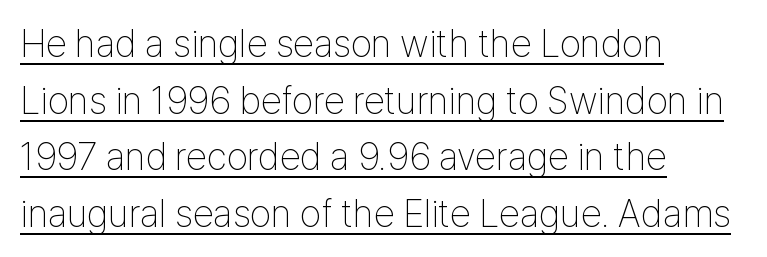
The image shows 38 px thin, condensed sans-serif type, upright; set left-aligned, normal line spacing (1.49x), normal letter spacing, underlined; low stroke contrast and a medium x-height.
